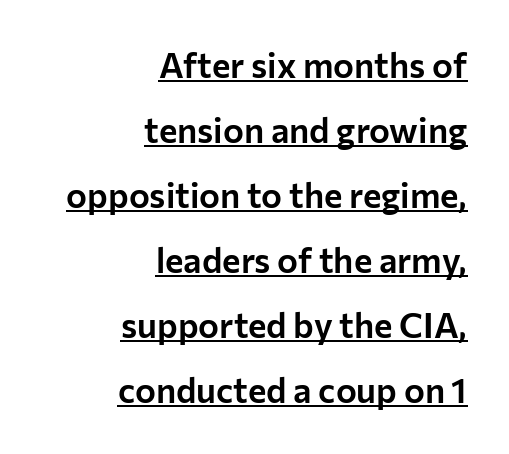
The image shows 35 px sans-serif type, upright; set right-aligned, line spacing 1.86x, normal letter spacing, underlined; low stroke contrast and a medium x-height.
